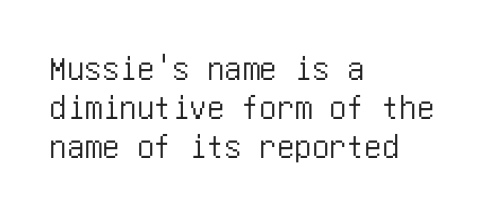
The image shows 35 px condensed sans-serif type, upright; set left-aligned, tight line spacing (1.11x), normal letter spacing, not underlined; low stroke contrast and a large x-height.
